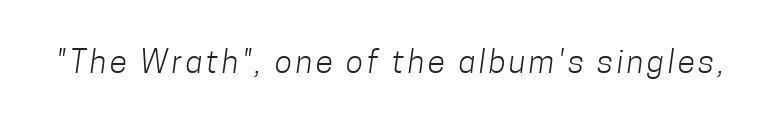
Q: Is the text bold? A: No.
Q: Is the typeface a serif or a sans-serif typeface? A: Sans-serif.
Q: Is the text underlined? A: No.
Q: Width (condensed, normal, or wide)? A: Condensed.
Q: Stroke contrast? A: Low.
Q: x-height? A: Medium.
Q: Monospaced? A: No.
